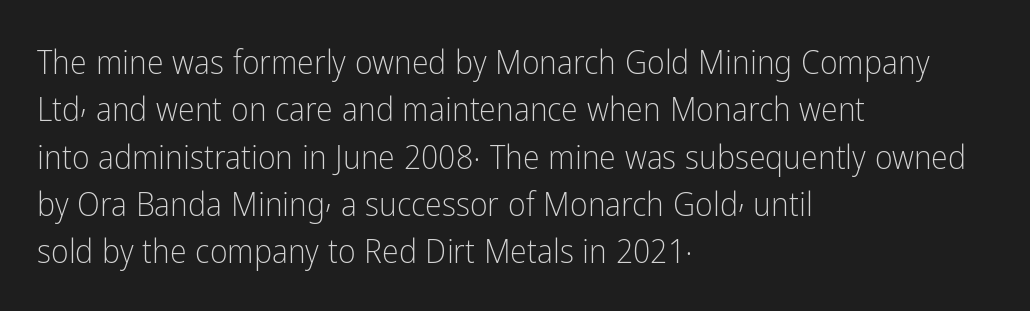
Q: Is the text bold? A: No.
Q: Is the text italic (slanted)? A: No, it is upright.
Q: Is the typeface a serif or a sans-serif typeface? A: Sans-serif.
Q: Is the text underlined? A: No.
Q: How is the paragraph aligned? A: Left-aligned.
Q: Is the spacing between letters normal or unusually wide? A: Normal.
Q: Is the spacing between lines tight, normal or loose? A: Normal.
Q: Width (condensed, normal, or wide)? A: Condensed.
Q: Stroke contrast? A: Low.
Q: x-height? A: Medium.
Q: Monospaced? A: No.
